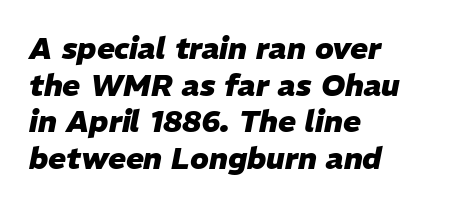
{"italic": "yes", "lean": "right", "slant_degrees": 11, "bold": "yes", "weight": "heavy", "width": "normal", "stroke_contrast": "low", "x_height": "medium", "monospaced": "no", "underline": "no", "align": "left", "line_spacing_ratio": 1.22, "letter_spacing": "normal", "letter_spacing_em": 0.0, "glyph_px": 30}
